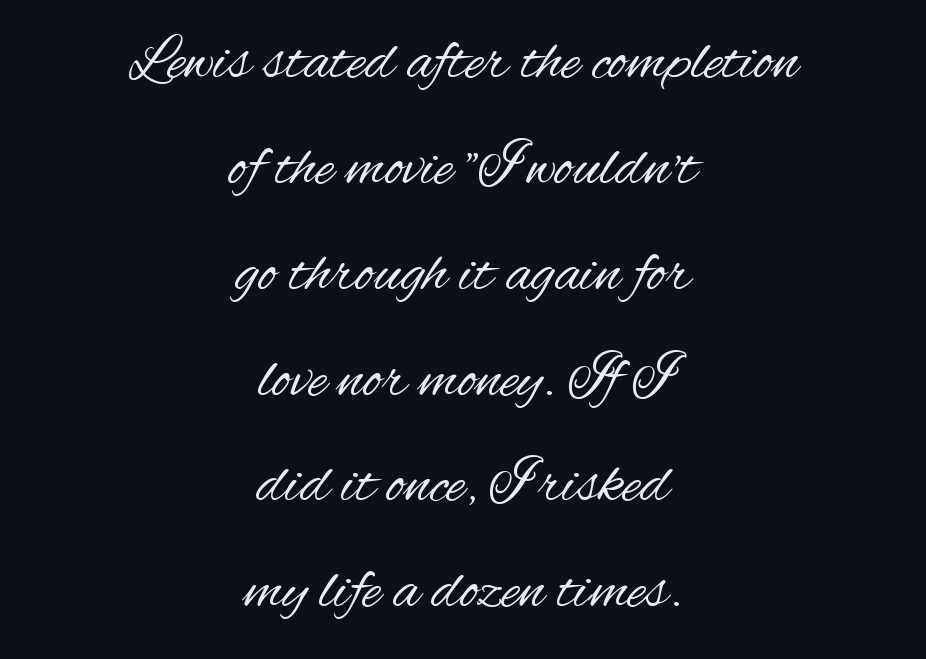
The rendering shows plain stroke endings on the letterforms — a sans-serif design. Looks like regular typesetting: each glyph gets only the width it needs. Does the copy run flush right? No — it is centered line by line. The strip under each line holds only bare page. What stands out about the letter spacing? Nothing — it is the standard amount.
